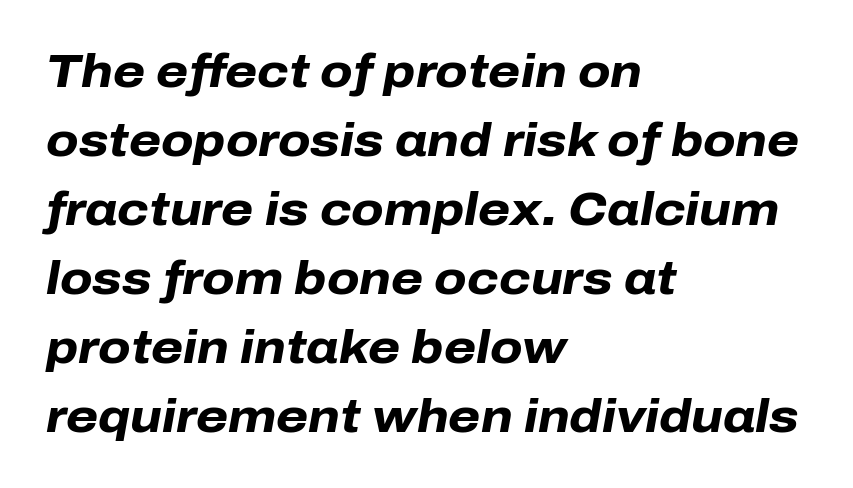
The image shows 46 px heavy type, italic (leaning right); set left-aligned, normal line spacing (1.5x), normal letter spacing, not underlined; low stroke contrast and a medium x-height.
